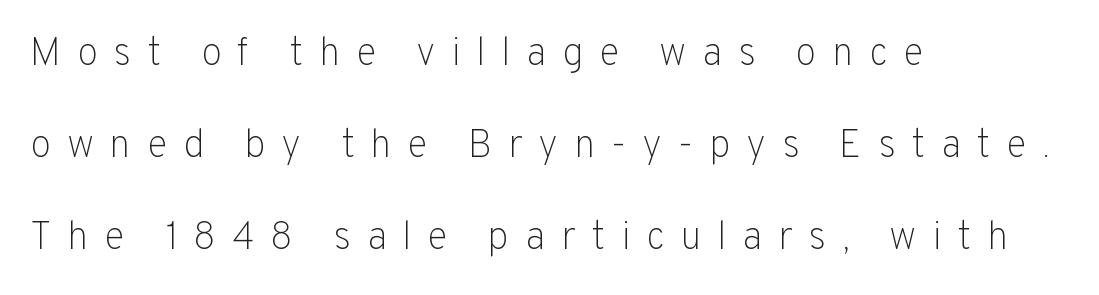
{"serif": "no", "italic": "no", "bold": "no", "weight": "light", "width": "normal", "stroke_contrast": "low", "x_height": "medium", "monospaced": "no", "underline": "no", "align": "left", "line_spacing": "loose", "line_spacing_ratio": 2.36, "letter_spacing": "wide", "letter_spacing_em": 0.4, "glyph_px": 39}
